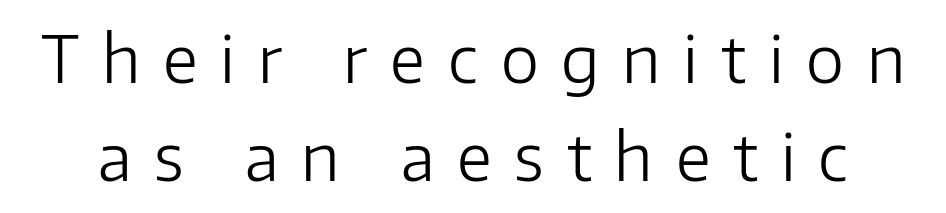
Q: Is the text bold? A: No.
Q: Is the text italic (slanted)? A: No, it is upright.
Q: Is the typeface a serif or a sans-serif typeface? A: Sans-serif.
Q: Is the text underlined? A: No.
Q: Is the spacing between letters normal or unusually wide? A: Unusually wide.
Q: Is the spacing between lines tight, normal or loose? A: Normal.
Q: Width (condensed, normal, or wide)? A: Normal.
Q: Stroke contrast? A: Low.
Q: x-height? A: Medium.
Q: Monospaced? A: No.
